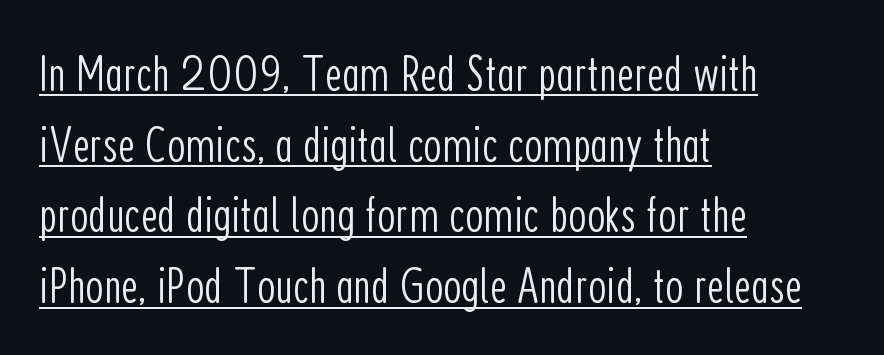
This rendering features underlined lettering. Students, observe: this is what conventionally led text looks like. Nope, no serifs anywhere on these letters. Honestly, the letter spacing is just normal — you wouldn't notice it.
